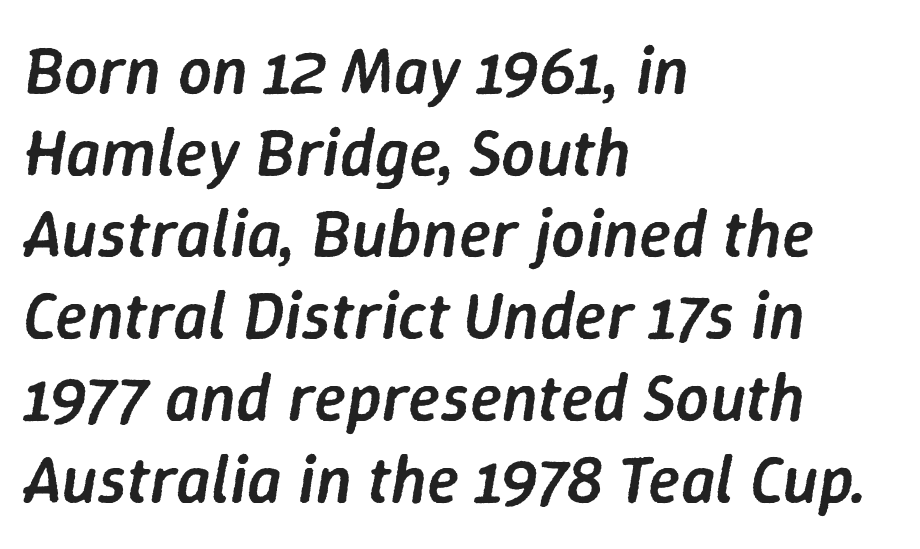
Q: Is the text bold? A: Semi-bold.
Q: Is the text italic (slanted)? A: Yes, it leans right by about 9 degrees.
Q: Is the text underlined? A: No.
Q: How is the paragraph aligned? A: Left-aligned.
Q: Is the spacing between letters normal or unusually wide? A: Normal.
Q: Width (condensed, normal, or wide)? A: Normal.
Q: Stroke contrast? A: Low.
Q: x-height? A: Medium.
Q: Monospaced? A: No.
